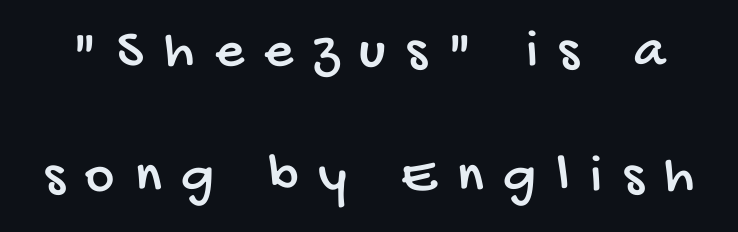
What's the leading like? Stretched, with rows far apart. The space directly below the letters is spotless. This rendering employs a face without finishing strokes, i.e., a sans-serif. Loose tracking; the words dissolve into strings of separated letters.
